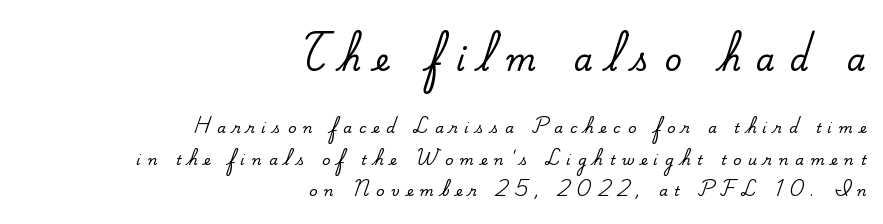
{"serif": "yes", "width": "normal", "stroke_contrast": "medium", "x_height": "small", "monospaced": "no", "underline": "no", "align": "right", "line_spacing": "loose", "line_spacing_ratio": 2.24, "letter_spacing": "wide", "letter_spacing_em": 0.49, "larger_block": "first", "size_ratio": 2.14, "glyph_px": 30}
